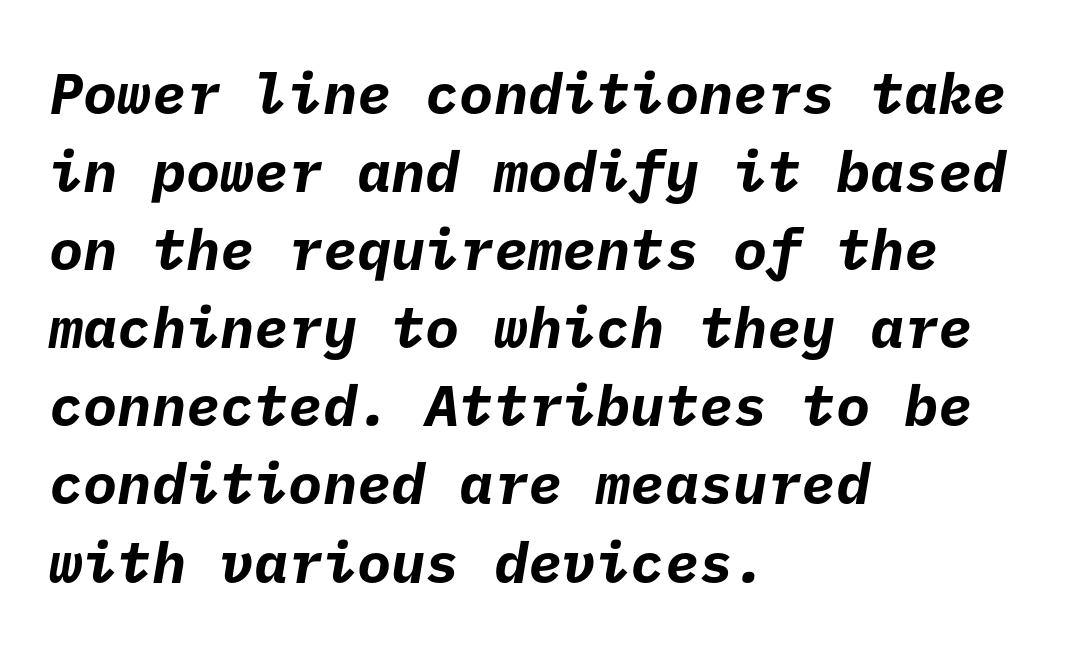
The image shows 57 px bold sans-serif type; set left-aligned, normal line spacing (1.37x), normal letter spacing, not underlined; low stroke contrast and a medium x-height.
